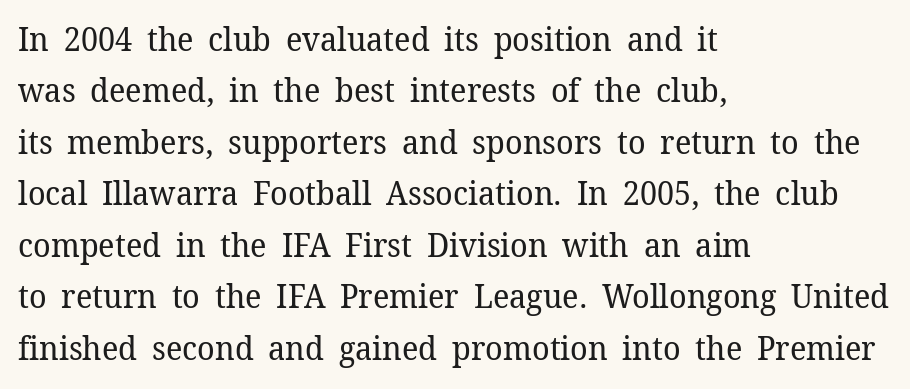
Q: Is the text bold? A: No.
Q: Is the text italic (slanted)? A: No, it is upright.
Q: Is the typeface a serif or a sans-serif typeface? A: Serif.
Q: Is the text underlined? A: No.
Q: How is the paragraph aligned? A: Left-aligned.
Q: Is the spacing between letters normal or unusually wide? A: Normal.
Q: Is the spacing between lines tight, normal or loose? A: Normal.
Q: Width (condensed, normal, or wide)? A: Normal.
Q: Stroke contrast? A: Low.
Q: x-height? A: Medium.
Q: Monospaced? A: No.
